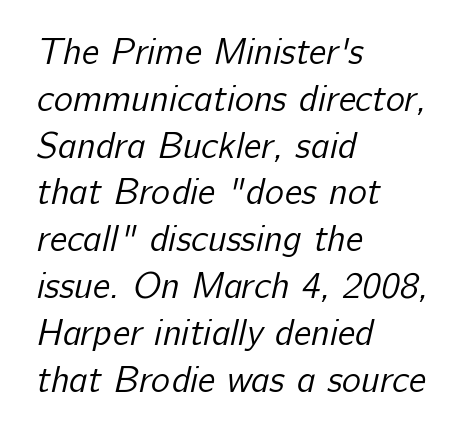
Only glyphs here, with clear space below each row. One-word summary of the alignment: left. This sample uses plain, unmodified letter spacing. Proportional: the letters do not fall into vertical columns. The letterforms sit at book weight or below. Note: no serifs on the glyphs.
